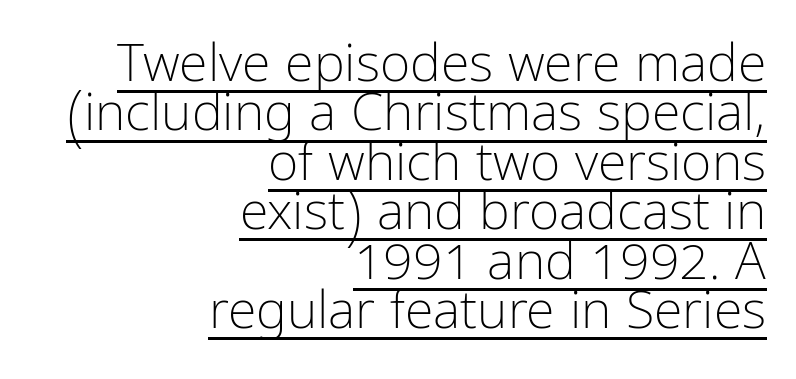
{"serif": "no", "italic": "no", "bold": "no", "weight": "light", "width": "condensed", "stroke_contrast": "low", "x_height": "medium", "monospaced": "no", "underline": "yes", "align": "right", "line_spacing": "tight", "line_spacing_ratio": 0.95, "letter_spacing": "normal", "letter_spacing_em": 0.0, "glyph_px": 52}
